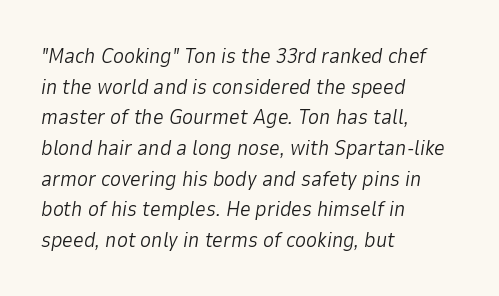
Q: Is the text bold? A: No.
Q: Is the text italic (slanted)? A: Yes, it leans right by about 9 degrees.
Q: Is the text underlined? A: No.
Q: How is the paragraph aligned? A: Left-aligned.
Q: Is the spacing between letters normal or unusually wide? A: Normal.
Q: Is the spacing between lines tight, normal or loose? A: Normal.
